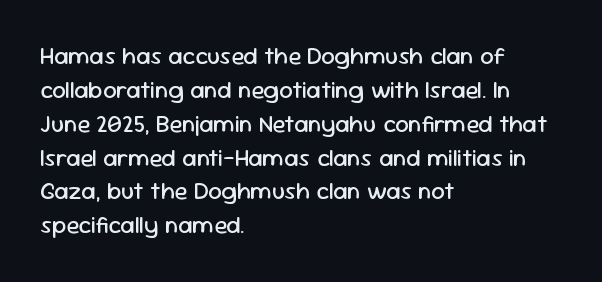
Decoration check: the copy has no underline. Teacher's note: observe the even left margin — that is flush-left alignment. Interline gaps are of average width in this sample. No chunkiness to these letters — they're not bold. These lines were composed using upright roman letters.
